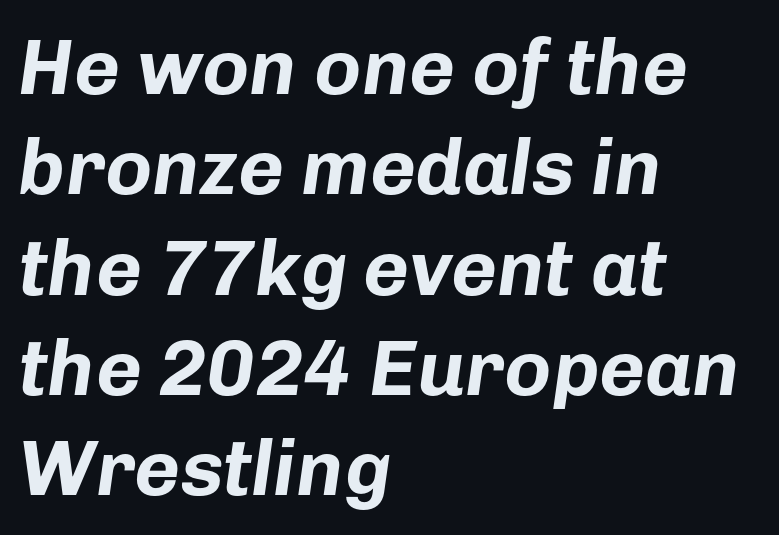
Q: Is the text bold? A: Yes.
Q: Is the text italic (slanted)? A: Yes, it leans right by about 8 degrees.
Q: Is the text underlined? A: No.
Q: How is the paragraph aligned? A: Left-aligned.
Q: Is the spacing between letters normal or unusually wide? A: Normal.
Q: Is the spacing between lines tight, normal or loose? A: Normal.
Q: Width (condensed, normal, or wide)? A: Normal.
Q: Stroke contrast? A: Low.
Q: x-height? A: Medium.
Q: Monospaced? A: No.
